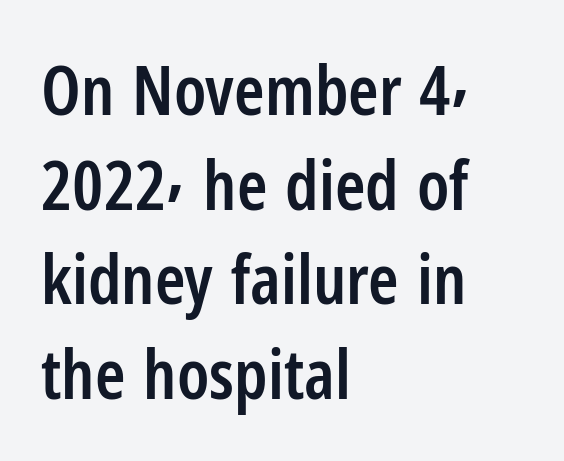
Q: Is the text bold? A: Semi-bold.
Q: Is the text italic (slanted)? A: No, it is upright.
Q: Is the typeface a serif or a sans-serif typeface? A: Sans-serif.
Q: Is the text underlined? A: No.
Q: How is the paragraph aligned? A: Left-aligned.
Q: Is the spacing between letters normal or unusually wide? A: Normal.
Q: Is the spacing between lines tight, normal or loose? A: Normal.
Q: Width (condensed, normal, or wide)? A: Condensed.
Q: Stroke contrast? A: Low.
Q: x-height? A: Medium.
Q: Monospaced? A: No.
